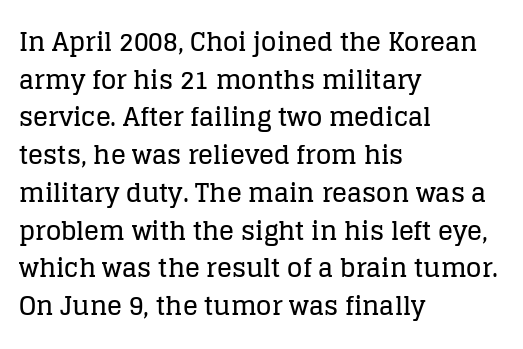
The image shows 25 px text type, upright; set left-aligned, normal line spacing (1.51x), normal letter spacing, not underlined.
